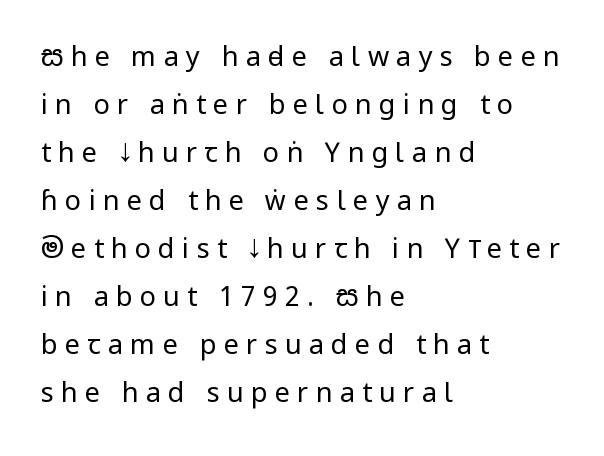
The image shows 27 px text type, upright; set left-aligned, line spacing 1.78x, unusually wide letter spacing (+0.27 em), not underlined.
